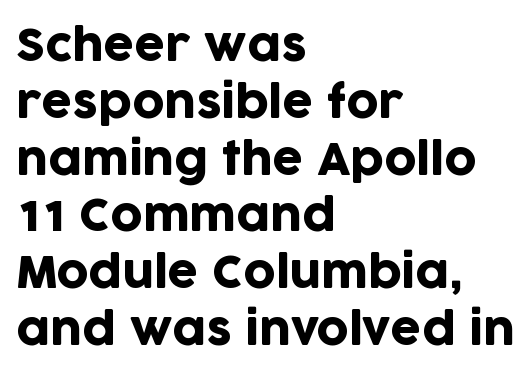
{"serif": "no", "italic": "no", "width": "normal", "stroke_contrast": "low", "x_height": "large", "monospaced": "no", "underline": "no", "align": "left", "line_spacing": "normal", "line_spacing_ratio": 1.29, "letter_spacing": "normal", "letter_spacing_em": 0.0, "glyph_px": 44}
